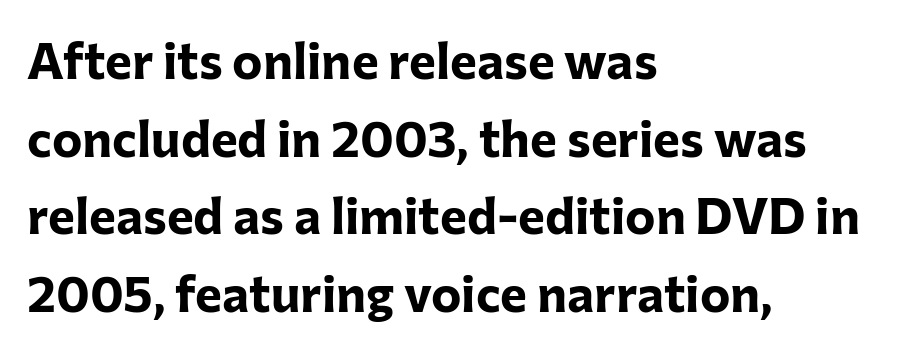
{"serif": "no", "italic": "no", "bold": "yes", "weight": "bold", "width": "normal", "stroke_contrast": "low", "x_height": "medium", "monospaced": "no", "underline": "no", "align": "left", "line_spacing": "normal", "line_spacing_ratio": 1.52, "letter_spacing": "normal", "letter_spacing_em": 0.0, "glyph_px": 51}
